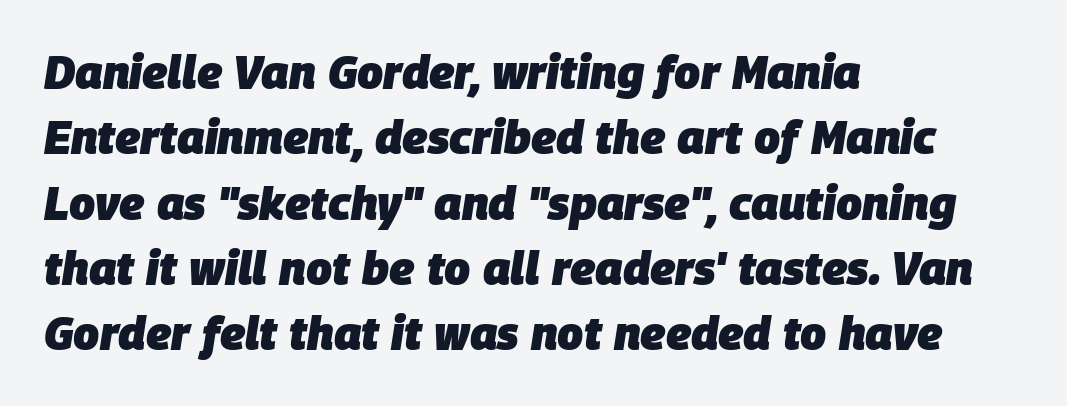
The image shows 46 px heavy type, italic (leaning right); set left-aligned, normal line spacing (1.42x), normal letter spacing, not underlined; low stroke contrast and a large x-height.
